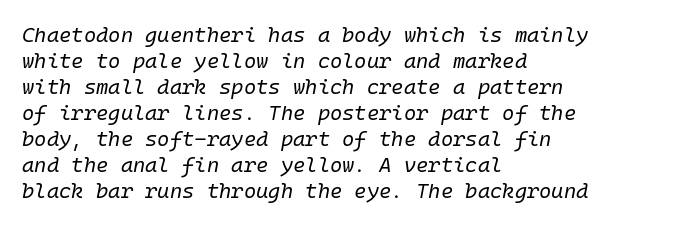
The image shows 21 px text type, italic (leaning right); set left-aligned, line spacing 1.24x, normal letter spacing, not underlined.
